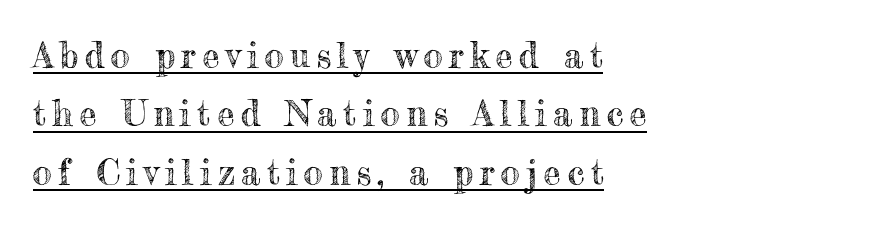
If you measured baseline to baseline, you'd find a middling distance. You could not count columns in this text — the font is proportionally spaced. If you drew a line through each stem, it would be perfectly vertical. The rag falls on the right side of this text block.
